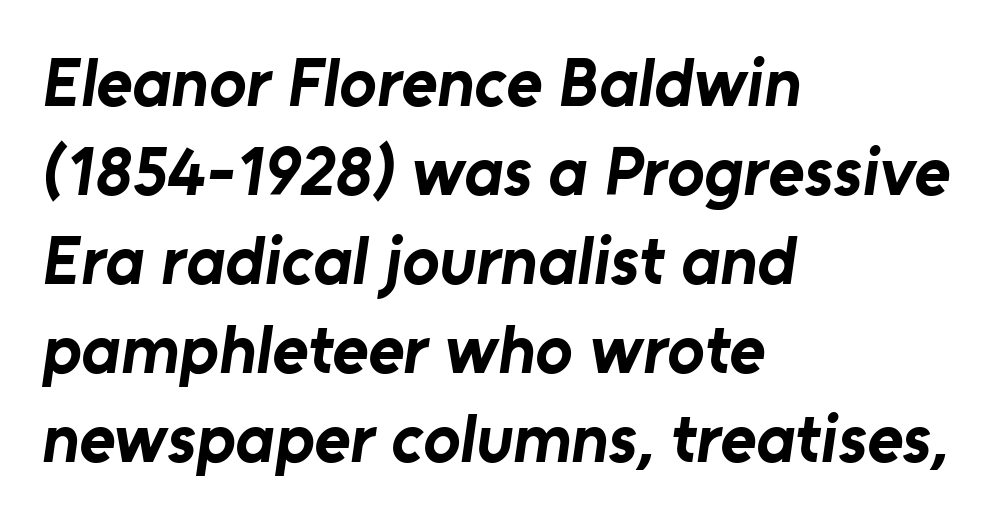
{"serif": "no", "bold": "yes", "weight": "bold", "width": "normal", "stroke_contrast": "low", "x_height": "medium", "monospaced": "no", "underline": "no", "align": "left", "line_spacing": "normal", "line_spacing_ratio": 1.29, "letter_spacing": "normal", "letter_spacing_em": 0.0, "glyph_px": 69}
